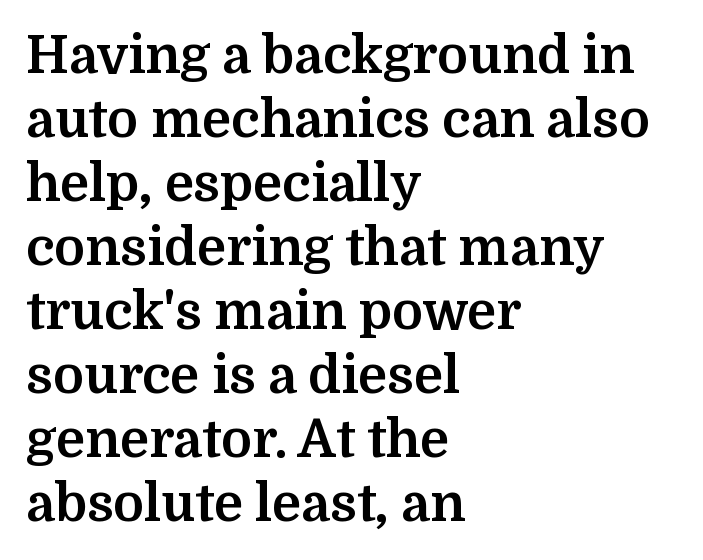
Characters remain perfectly vertical along every line. Default kerning and tracking; the words read as compact shapes. Here the designer chose a conventional face with non-uniform glyph widths. Decoration check: the copy has no underline. This is heavy type, rendered in bold.
